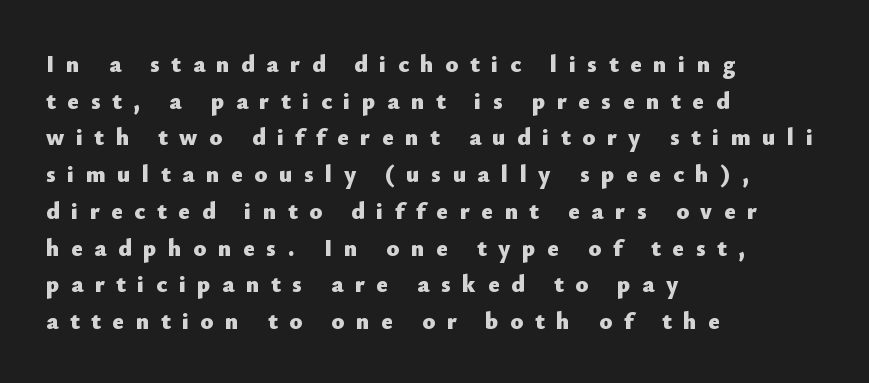
Q: Is the text bold? A: Yes.
Q: Is the text italic (slanted)? A: No, it is upright.
Q: Is the text underlined? A: No.
Q: How is the paragraph aligned? A: Left-aligned.
Q: Is the spacing between letters normal or unusually wide? A: Unusually wide.
Q: Is the spacing between lines tight, normal or loose? A: Normal.
